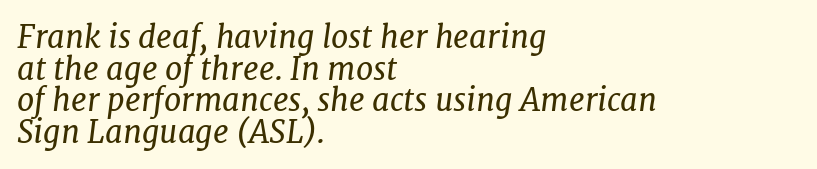
The image shows 31 px regular-weight serif type, italic (leaning right); set left-aligned, tight line spacing (1.02x), normal letter spacing, not underlined; low stroke contrast and a medium x-height.
